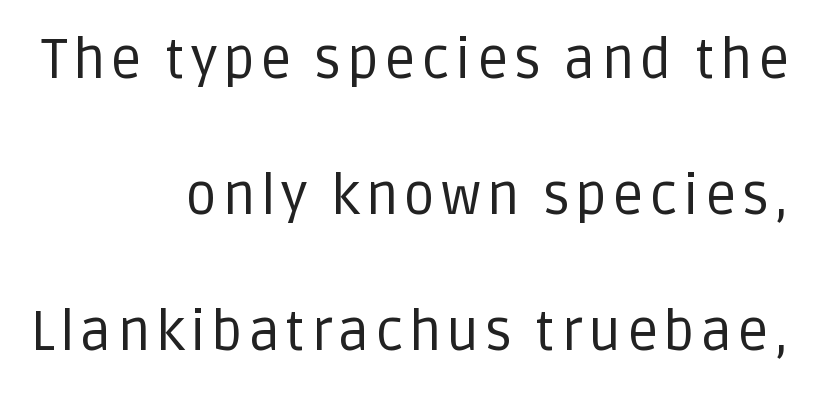
The image shows 55 px regular-weight sans-serif type, upright; set right-aligned, loose line spacing (2.47x), not underlined; low stroke contrast and a large x-height.
